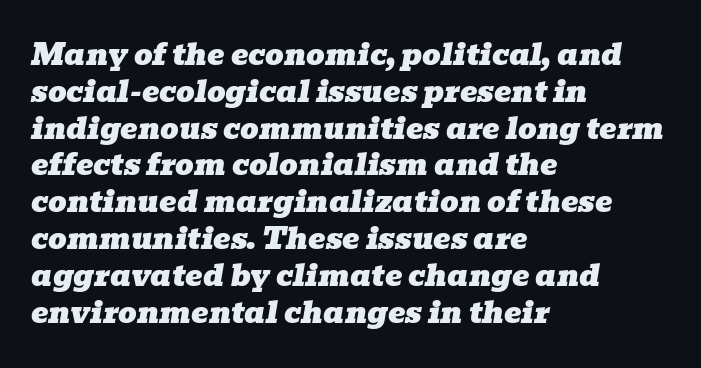
A serif font was chosen for this passage. Beneath every word, the page is bare. Notice how the stems are inclined rather than vertical — that's the hallmark of italics. Spacing between characters is what you'd get straight out of the box. These lines are rendered in a variable-pitch font. Casual observation: everything's shoved over to the left.
